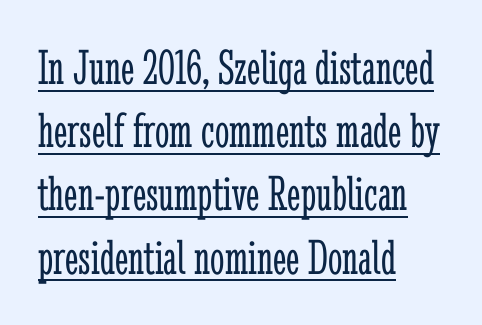
Stems and bowls with no extra thickness — not bold. This is serif lettering, the kind often seen in printed books. A roman cut, with each character standing at attention. Reading down the block, your eye returns to a fixed left position each line. Underline: present. This sample has the flowing, uneven cadence of proportional lettering.
